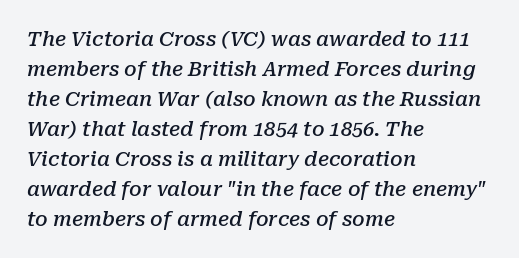
Q: Is the text bold? A: Semi-bold.
Q: Is the text italic (slanted)? A: Yes, it leans right by about 10 degrees.
Q: Is the text underlined? A: No.
Q: How is the paragraph aligned? A: Left-aligned.
Q: Is the spacing between letters normal or unusually wide? A: Normal.
Q: Is the spacing between lines tight, normal or loose? A: Normal.
